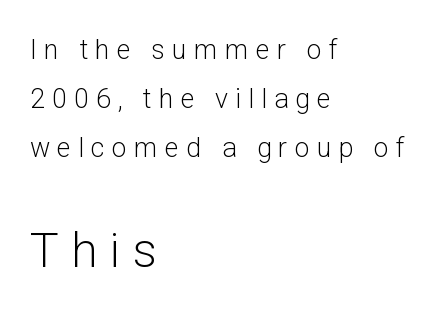
Q: Is the text bold? A: No.
Q: Is the text italic (slanted)? A: No, it is upright.
Q: Is the typeface a serif or a sans-serif typeface? A: Sans-serif.
Q: Is the text underlined? A: No.
Q: How is the paragraph aligned? A: Left-aligned.
Q: Is the spacing between letters normal or unusually wide? A: Unusually wide.
Q: Which block of text is set in a larger size, the first (top) or the second (bottom)? A: The second (bottom) one.
Q: Width (condensed, normal, or wide)? A: Normal.
Q: Stroke contrast? A: Low.
Q: x-height? A: Medium.
Q: Monospaced? A: No.
